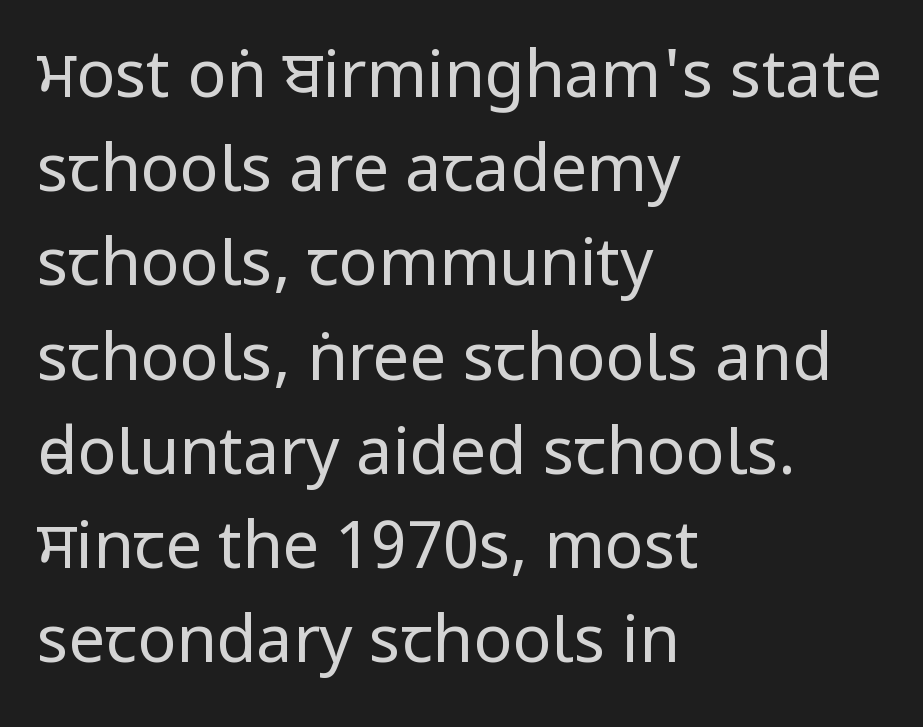
{"serif": "no", "italic": "no", "bold": "no", "weight": "regular", "width": "condensed", "stroke_contrast": "low", "underline": "no", "align": "left", "line_spacing": "normal", "line_spacing_ratio": 1.45, "letter_spacing": "normal", "letter_spacing_em": 0.0, "glyph_px": 65}
